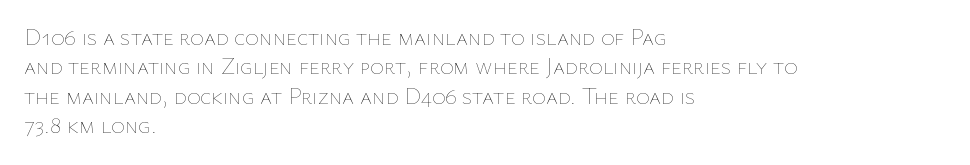
Q: Is the text bold? A: No.
Q: Is the text italic (slanted)? A: No, it is upright.
Q: Is the text underlined? A: No.
Q: How is the paragraph aligned? A: Left-aligned.
Q: Is the spacing between letters normal or unusually wide? A: Normal.
Q: Is the spacing between lines tight, normal or loose? A: Normal.
